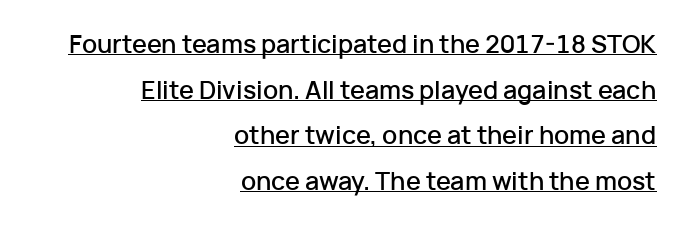
{"italic": "no", "underline": "yes", "align": "right", "line_spacing_ratio": 1.83, "letter_spacing": "normal", "letter_spacing_em": 0.0, "glyph_px": 25}
